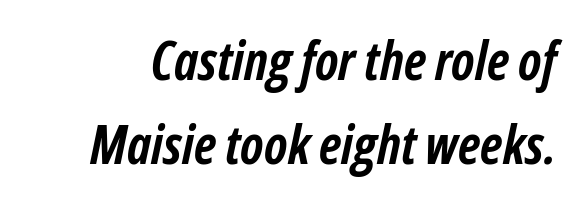
No extra tracking has been applied to these lines. Varying glyph widths throughout — classic text-font behaviour. Italic? Definitely — the glyphs are oblique. Is there much room between lines? A standard amount, neither cramped nor airy. A full-strength bold gives these letters their thick strokes. The foot of each line stays bare and open.
